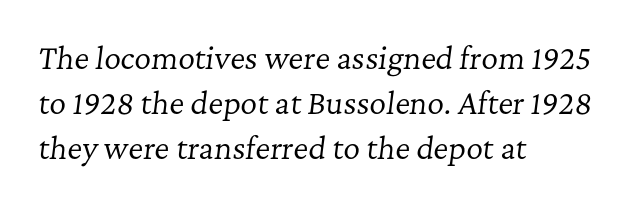
The glyphs look as if they've been sheared to an angle. Stem width sits at or under what a default text font uses. Every row of glyphs begins at an identical x-position on the left. Here the designer chose a conventional face with non-uniform glyph widths.
